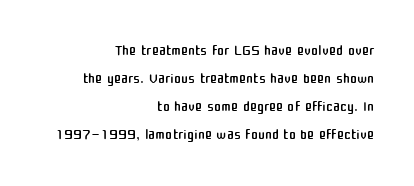
The image shows 21 px text type, upright; set right-aligned, normal line spacing (1.33x), normal letter spacing, not underlined.
